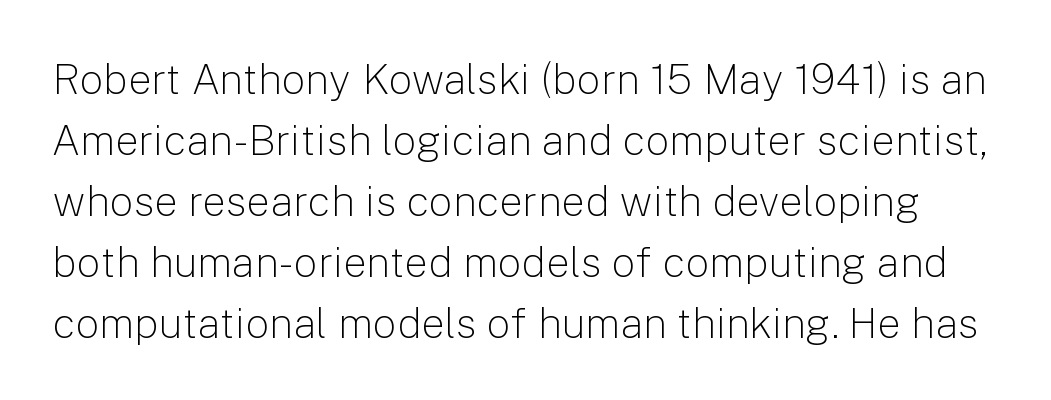
No chunkiness to these letters — they're not bold. In terms of posture, this sample is upright. Each letter keeps its own natural width here, so spacing adapts to shape. This block has exactly the height ordinary leading produces. The specimen omits any rule beneath the text block's lines.
